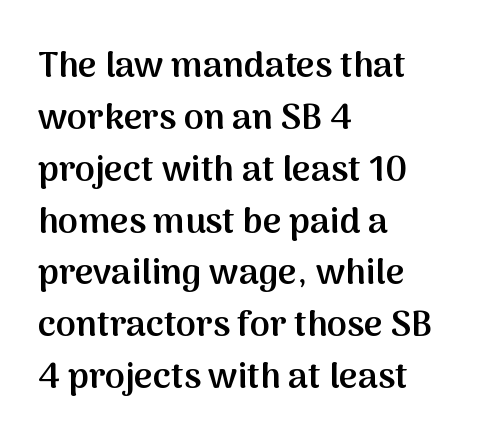
{"serif": "no", "italic": "no", "bold": "semi", "weight": "semibold", "width": "normal", "stroke_contrast": "medium", "x_height": "medium", "monospaced": "no", "underline": "no", "align": "left", "line_spacing": "normal", "line_spacing_ratio": 1.44, "letter_spacing": "normal", "letter_spacing_em": 0.0, "glyph_px": 36}
